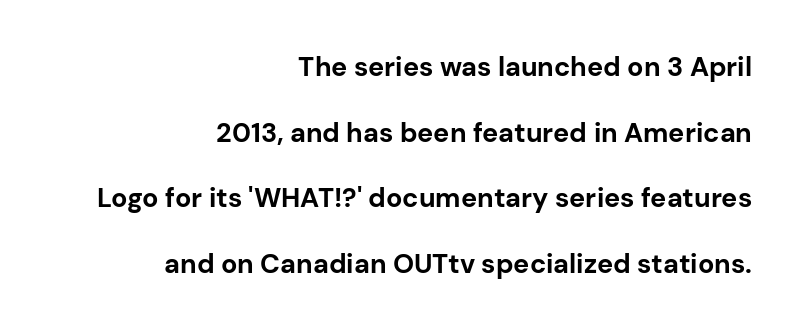
Do the letters lean? They stand straight. Nobody touched the tracking dial on this one. You could fit nearly another row in the gap between these rows. The strokes are fattened all the way to bold. The glyphs are unaccompanied by any horizontal stroke below them.
